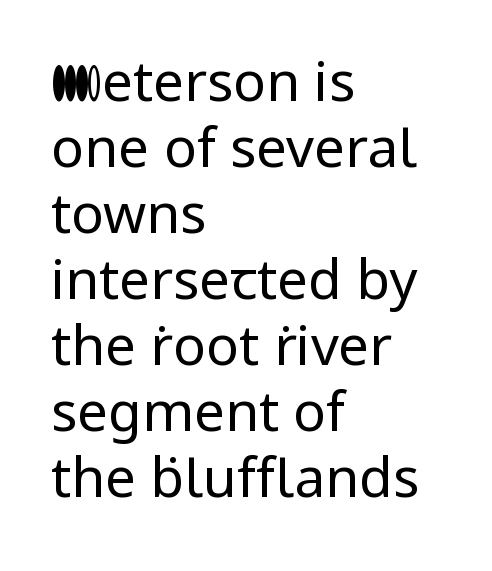
{"serif": "no", "italic": "no", "bold": "no", "weight": "regular", "width": "normal", "stroke_contrast": "low", "x_height": "medium", "monospaced": "no", "underline": "no", "align": "left", "line_spacing_ratio": 1.2, "letter_spacing": "normal", "letter_spacing_em": 0.0, "glyph_px": 55}
